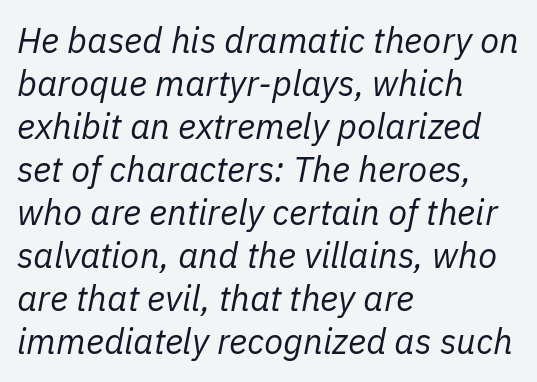
The letters look calm and open, with moderate or lighter stems. The font's italic variant was chosen for this text. Nobody touched the tracking dial on this one. This sample is left-justified, so line endings fall wherever the words run out. Glance below the letters and you will spot only blank space. The letters advance in unequal steps, a hallmark of proportional type.
